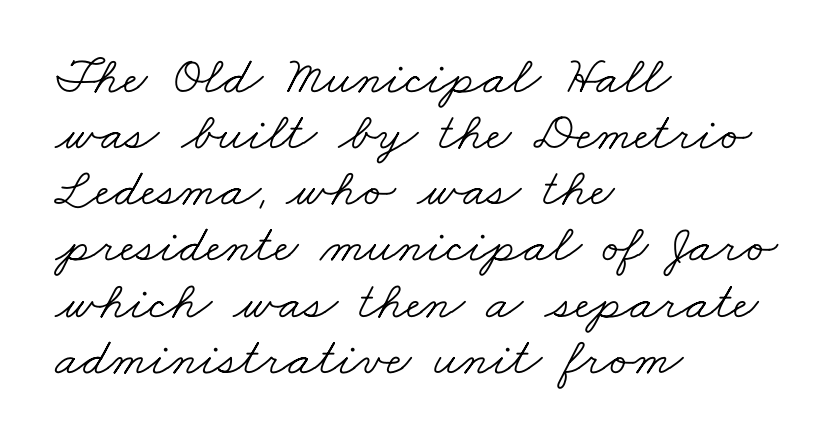
Do the characters align in a grid? No, the font is proportional. Words appear dense and cohesive because spacing is normal. The designer dialed line spacing down below the default. Line starts are locked; line ends wander. Letters rest on an invisible, unmarked baseline. Typographically, this falls in the serif category.
